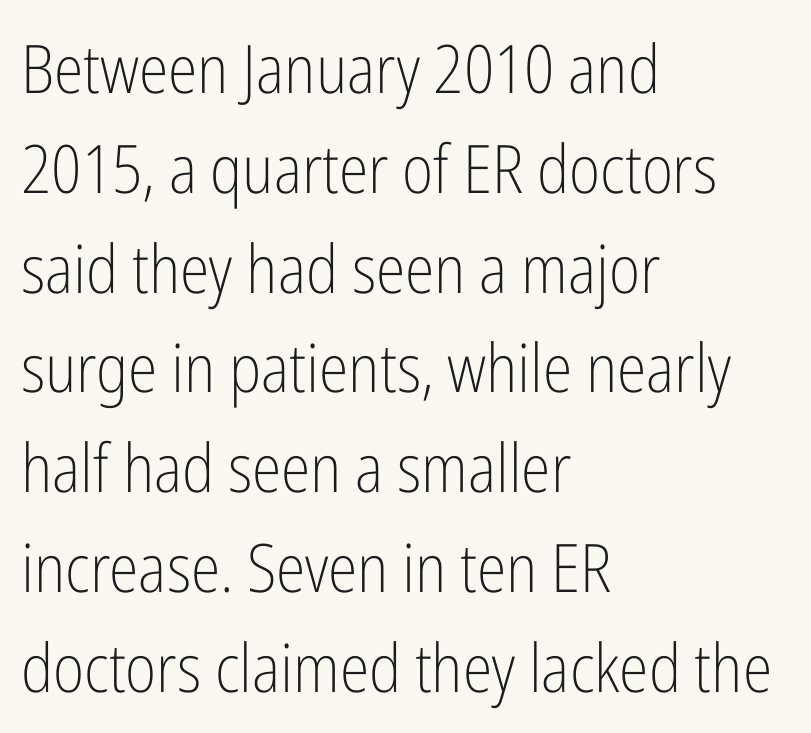
Q: Is the text bold? A: No.
Q: Is the text italic (slanted)? A: No, it is upright.
Q: Is the typeface a serif or a sans-serif typeface? A: Sans-serif.
Q: Is the text underlined? A: No.
Q: How is the paragraph aligned? A: Left-aligned.
Q: Is the spacing between letters normal or unusually wide? A: Normal.
Q: Is the spacing between lines tight, normal or loose? A: Normal.
Q: Width (condensed, normal, or wide)? A: Condensed.
Q: Stroke contrast? A: Low.
Q: x-height? A: Medium.
Q: Monospaced? A: No.
